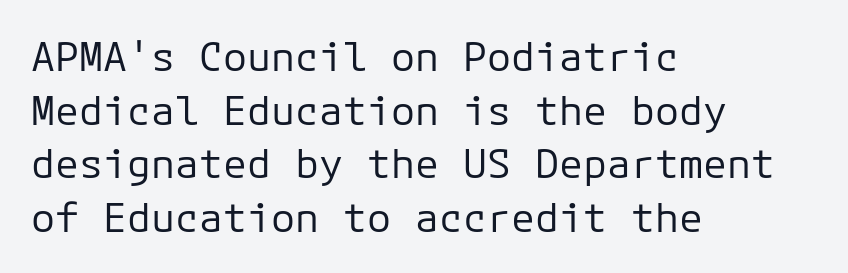
The rag falls on the right side of this text block. This reads as an unemphasized weight, regular at the heaviest. A typesetter would call this zero additional tracking. Each letter's strokes conclude bluntly, with no projecting serifs. The strip under each line holds only bare page.
